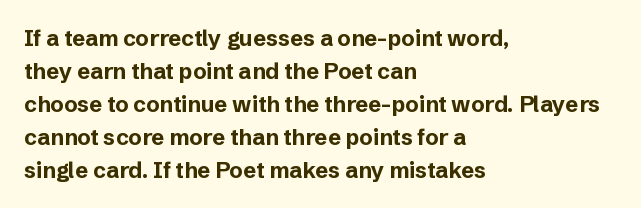
{"italic": "no", "bold": "yes", "underline": "no", "align": "left", "line_spacing": "normal", "line_spacing_ratio": 1.5, "letter_spacing": "normal", "letter_spacing_em": 0.0, "glyph_px": 22}
